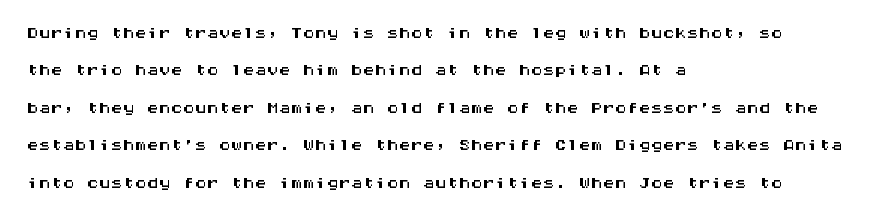
Q: Is the text italic (slanted)? A: No, it is upright.
Q: Is the text underlined? A: No.
Q: How is the paragraph aligned? A: Left-aligned.
Q: Is the spacing between letters normal or unusually wide? A: Normal.
Q: Is the spacing between lines tight, normal or loose? A: Normal.
